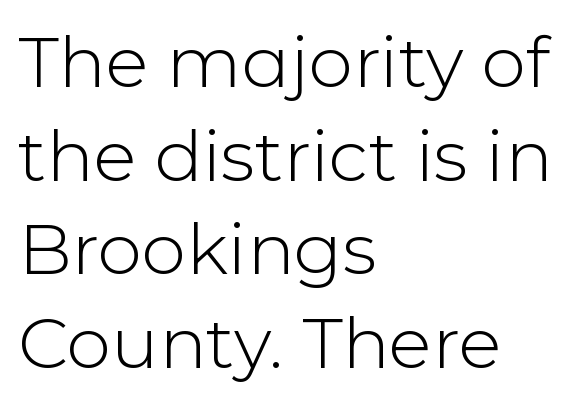
{"serif": "no", "italic": "no", "bold": "no", "weight": "light", "width": "normal", "stroke_contrast": "low", "x_height": "medium", "monospaced": "no", "underline": "no", "align": "left", "line_spacing": "normal", "line_spacing_ratio": 1.32, "letter_spacing": "normal", "letter_spacing_em": 0.0, "glyph_px": 71}
